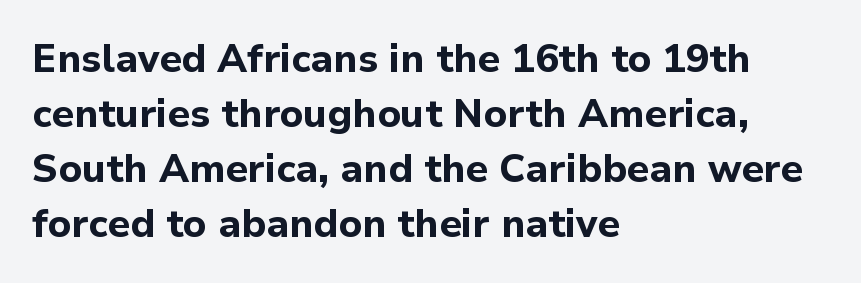
Style check: upright. Descenders hang freely into open space. One glance says typical: line gaps are just what's usual. This sample is left-justified, so line endings fall wherever the words run out. Does the type have serifs? No, each stem ends abruptly. Heavy-handed strokes throughout: this text is bold.
